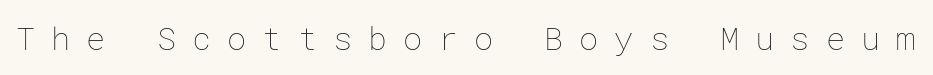
Q: Is the text bold? A: No.
Q: Is the text italic (slanted)? A: No, it is upright.
Q: Is the text underlined? A: No.
Q: Is the spacing between letters normal or unusually wide? A: Unusually wide.
Q: Width (condensed, normal, or wide)? A: Normal.
Q: Stroke contrast? A: Low.
Q: x-height? A: Medium.
